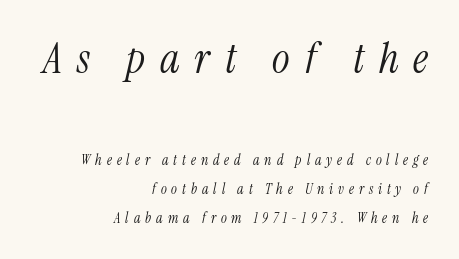
Q: Is the text bold? A: No.
Q: Is the text italic (slanted)? A: Yes, it leans right by about 13 degrees.
Q: Is the typeface a serif or a sans-serif typeface? A: Serif.
Q: Is the text underlined? A: No.
Q: How is the paragraph aligned? A: Right-aligned.
Q: Is the spacing between letters normal or unusually wide? A: Unusually wide.
Q: Is the spacing between lines tight, normal or loose? A: Loose.
Q: Which block of text is set in a larger size, the first (top) or the second (bottom)? A: The first (top) one.
Q: Width (condensed, normal, or wide)? A: Condensed.
Q: Stroke contrast? A: Medium.
Q: x-height? A: Medium.
Q: Monospaced? A: No.
